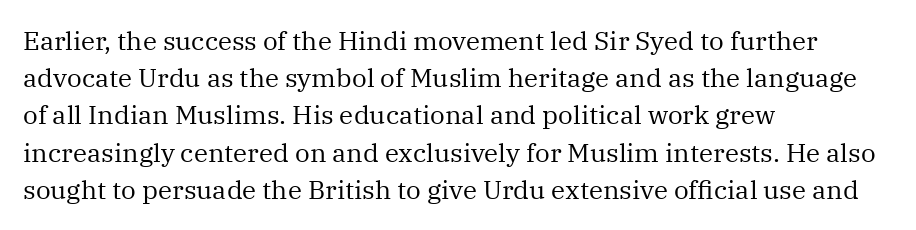
The image shows 26 px text type, upright; set left-aligned, normal line spacing (1.43x), normal letter spacing, not underlined.
